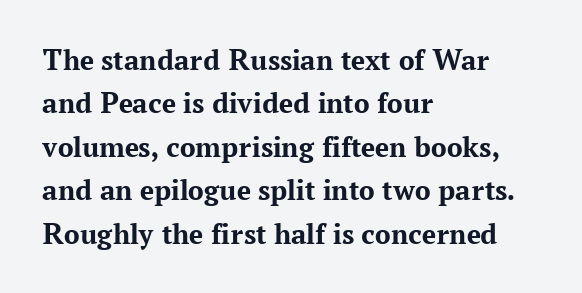
Q: Is the text bold? A: Yes.
Q: Is the text italic (slanted)? A: No, it is upright.
Q: Is the typeface a serif or a sans-serif typeface? A: Serif.
Q: Is the text underlined? A: No.
Q: How is the paragraph aligned? A: Left-aligned.
Q: Is the spacing between letters normal or unusually wide? A: Normal.
Q: Is the spacing between lines tight, normal or loose? A: Normal.
Q: Width (condensed, normal, or wide)? A: Normal.
Q: Stroke contrast? A: Medium.
Q: x-height? A: Medium.
Q: Monospaced? A: No.
